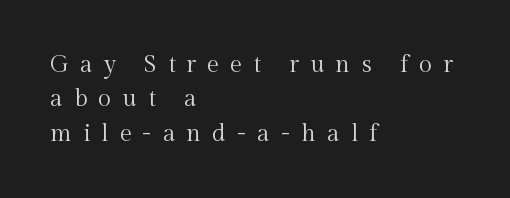
The image shows 24 px text type, upright; set left-aligned, normal line spacing (1.43x), unusually wide letter spacing (+0.46 em), not underlined.
